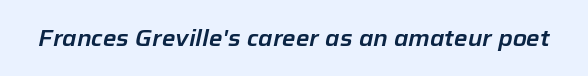
Honestly, there is no underline to notice here at all. What stands out about the letter spacing? Nothing — it is the standard amount. Compared with ordinary roman type, these characters are visibly tilted.
